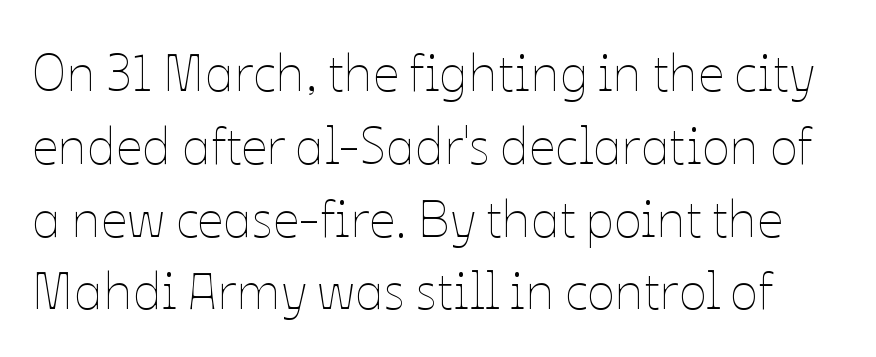
Q: Is the text bold? A: No.
Q: Is the text italic (slanted)? A: No, it is upright.
Q: Is the text underlined? A: No.
Q: Is the spacing between letters normal or unusually wide? A: Normal.
Q: Is the spacing between lines tight, normal or loose? A: Normal.
Q: Width (condensed, normal, or wide)? A: Normal.
Q: Stroke contrast? A: Low.
Q: x-height? A: Medium.
Q: Monospaced? A: No.
